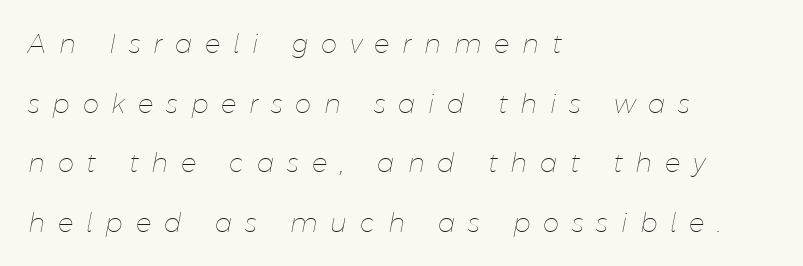
{"italic": "yes", "lean": "right", "slant_degrees": 11, "bold": "no", "underline": "no", "align": "left", "line_spacing": "loose", "line_spacing_ratio": 2.29, "letter_spacing": "wide", "letter_spacing_em": 0.49, "glyph_px": 26}
